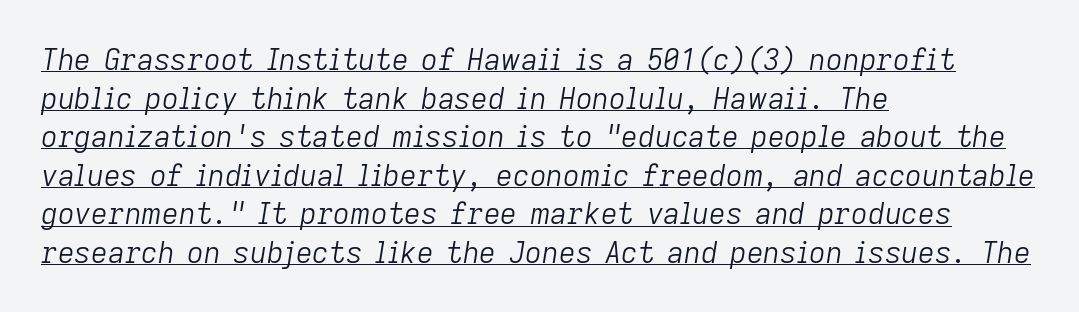
This reads as an unemphasized weight, regular at the heaviest. Spacing verdict: proportional, widths tailored to each character. Which margin do the lines hug? The left one — the right edge is uneven. Underlining? Definitely there.
